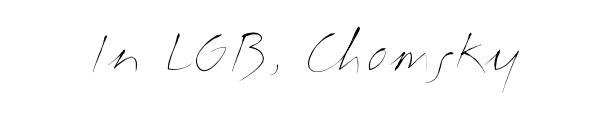
Q: Is the text bold? A: No.
Q: Is the text italic (slanted)? A: Yes.
Q: Is the text underlined? A: No.
Q: Is the spacing between letters normal or unusually wide? A: Normal.
Q: Width (condensed, normal, or wide)? A: Wide.
Q: Stroke contrast? A: Medium.
Q: x-height? A: Medium.
Q: Monospaced? A: No.
